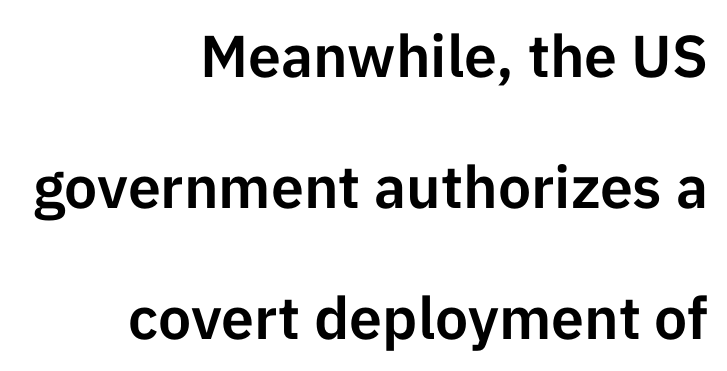
Q: Is the text italic (slanted)? A: No, it is upright.
Q: Is the typeface a serif or a sans-serif typeface? A: Sans-serif.
Q: Is the text underlined? A: No.
Q: How is the paragraph aligned? A: Right-aligned.
Q: Is the spacing between letters normal or unusually wide? A: Normal.
Q: Is the spacing between lines tight, normal or loose? A: Loose.
Q: Width (condensed, normal, or wide)? A: Normal.
Q: Stroke contrast? A: Low.
Q: x-height? A: Medium.
Q: Monospaced? A: No.
